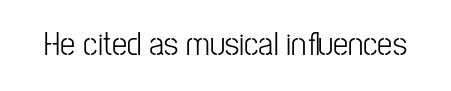
Q: Is the text italic (slanted)? A: No, it is upright.
Q: Is the typeface a serif or a sans-serif typeface? A: Sans-serif.
Q: Is the text underlined? A: No.
Q: Is the spacing between letters normal or unusually wide? A: Normal.
Q: Width (condensed, normal, or wide)? A: Condensed.
Q: Stroke contrast? A: Low.
Q: x-height? A: Medium.
Q: Monospaced? A: No.
